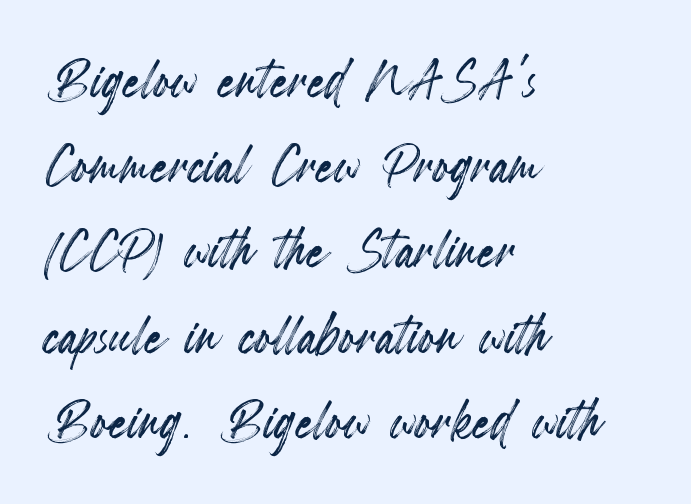
{"width": "condensed", "x_height": "small", "monospaced": "no", "underline": "no", "align": "left", "line_spacing_ratio": 1.2, "letter_spacing": "normal", "letter_spacing_em": 0.0, "glyph_px": 71}
